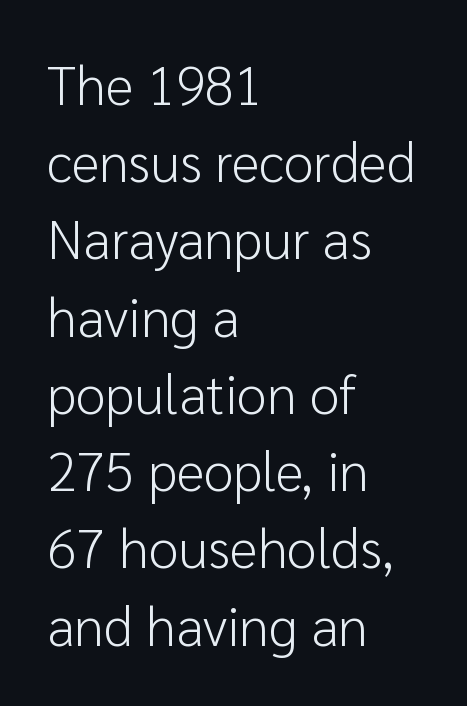
Q: Is the text bold? A: No.
Q: Is the text italic (slanted)? A: No, it is upright.
Q: Is the typeface a serif or a sans-serif typeface? A: Sans-serif.
Q: Is the text underlined? A: No.
Q: How is the paragraph aligned? A: Left-aligned.
Q: Is the spacing between letters normal or unusually wide? A: Normal.
Q: Is the spacing between lines tight, normal or loose? A: Normal.
Q: Width (condensed, normal, or wide)? A: Normal.
Q: Stroke contrast? A: Low.
Q: x-height? A: Medium.
Q: Monospaced? A: No.
